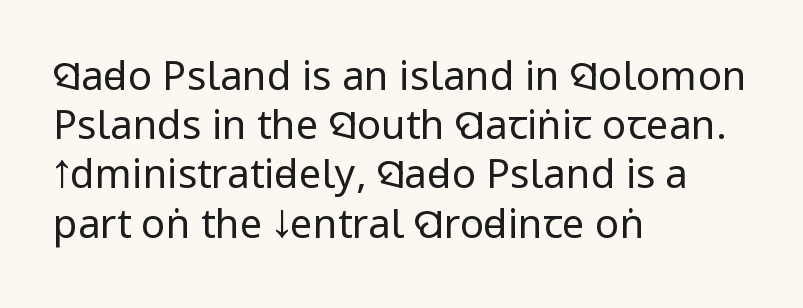
Q: Is the text bold? A: No.
Q: Is the text italic (slanted)? A: No, it is upright.
Q: Is the typeface a serif or a sans-serif typeface? A: Sans-serif.
Q: Is the text underlined? A: No.
Q: How is the paragraph aligned? A: Left-aligned.
Q: Is the spacing between letters normal or unusually wide? A: Normal.
Q: Width (condensed, normal, or wide)? A: Condensed.
Q: Stroke contrast? A: Low.
Q: x-height? A: Large.
Q: Monospaced? A: No.
